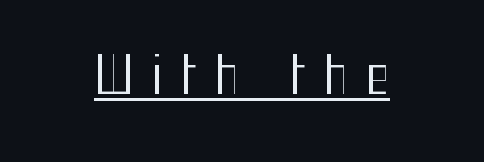
Q: Is the text bold? A: No.
Q: Is the text italic (slanted)? A: No, it is upright.
Q: Is the typeface a serif or a sans-serif typeface? A: Sans-serif.
Q: Is the text underlined? A: Yes.
Q: Is the spacing between letters normal or unusually wide? A: Unusually wide.
Q: Width (condensed, normal, or wide)? A: Condensed.
Q: Stroke contrast? A: Medium.
Q: x-height? A: Medium.
Q: Monospaced? A: No.
